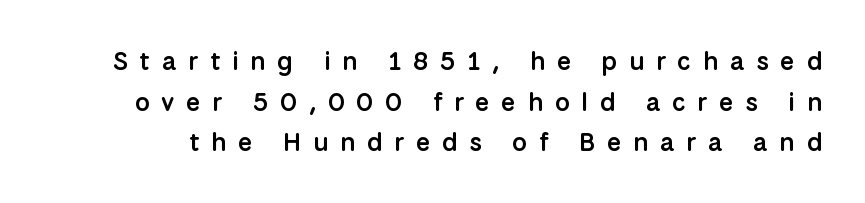
A somewhat darkened texture: the type is semibold rather than bold. The leading is moderate, giving the passage an even texture. These lines were composed using upright roman letters. Does extra space separate the letters? Yes, quite a lot of it. Decoration check: the copy has no underline.
